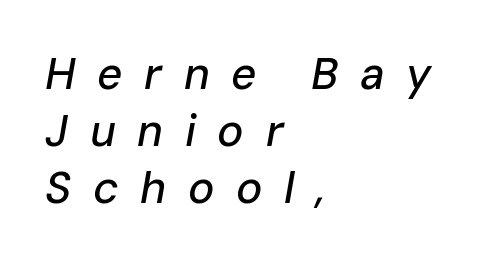
Q: Is the text italic (slanted)? A: Yes, it leans right by about 10 degrees.
Q: Is the text underlined? A: No.
Q: How is the paragraph aligned? A: Left-aligned.
Q: Is the spacing between letters normal or unusually wide? A: Unusually wide.
Q: Is the spacing between lines tight, normal or loose? A: Normal.
Q: Width (condensed, normal, or wide)? A: Normal.
Q: Stroke contrast? A: Low.
Q: x-height? A: Medium.
Q: Monospaced? A: No.
